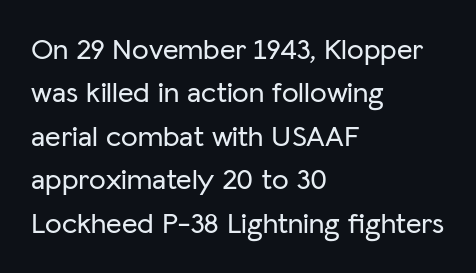
The image shows 30 px sans-serif type, upright; set left-aligned, normal line spacing (1.45x), normal letter spacing, not underlined; low stroke contrast and a medium x-height.
